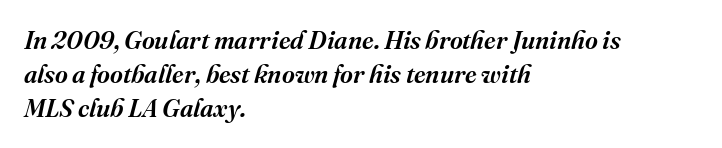
Q: Is the text italic (slanted)? A: Yes, it leans right by about 16 degrees.
Q: Is the text underlined? A: No.
Q: How is the paragraph aligned? A: Left-aligned.
Q: Is the spacing between letters normal or unusually wide? A: Normal.
Q: Is the spacing between lines tight, normal or loose? A: Normal.
